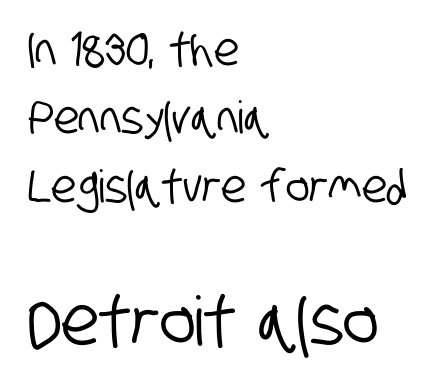
The image shows 68 px condensed sans-serif type; set left-aligned, normal line spacing (1.52x), normal letter spacing, not underlined; the second (bottom) block is 1.51x larger; low stroke contrast and a large x-height.
